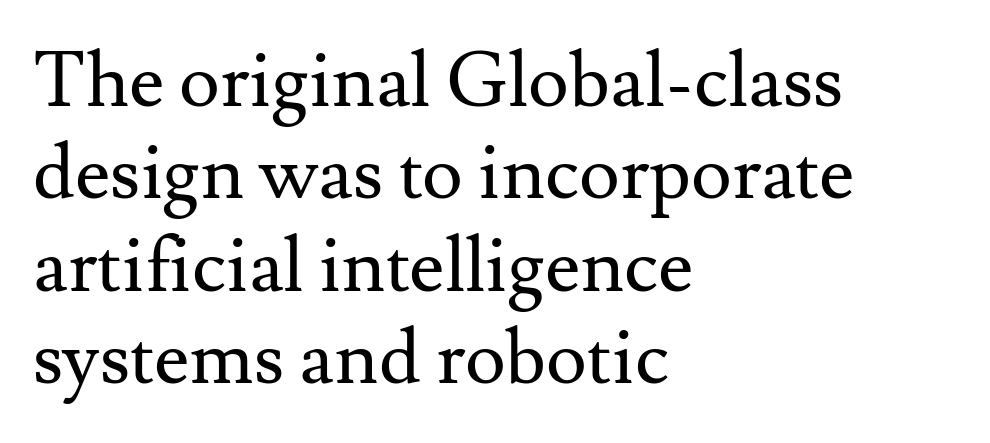
{"serif": "yes", "italic": "no", "bold": "no", "weight": "regular", "width": "normal", "stroke_contrast": "medium", "x_height": "small", "monospaced": "no", "underline": "no", "align": "left", "line_spacing_ratio": 1.2, "letter_spacing": "normal", "letter_spacing_em": 0.0, "glyph_px": 77}
